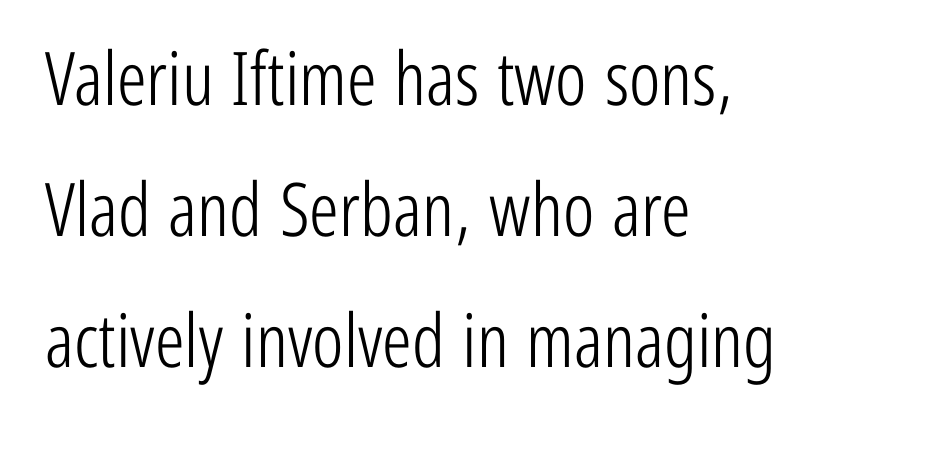
The image shows 74 px light, condensed sans-serif type, upright; set left-aligned, line spacing 1.77x, normal letter spacing, not underlined; low stroke contrast and a medium x-height.
